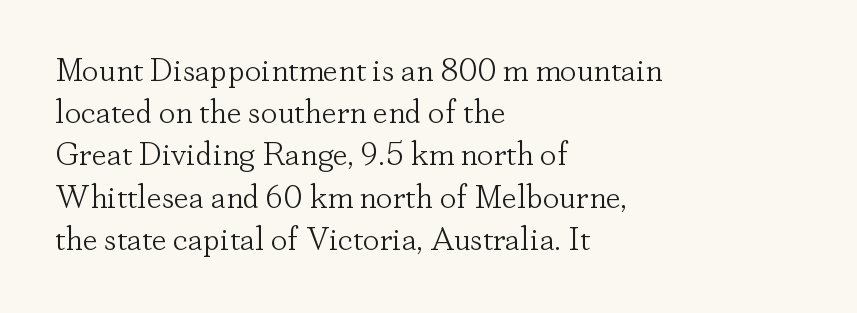
The image shows 33 px light serif type, upright; set left-aligned, normal line spacing (1.28x), normal letter spacing, not underlined; low stroke contrast and a small x-height.
